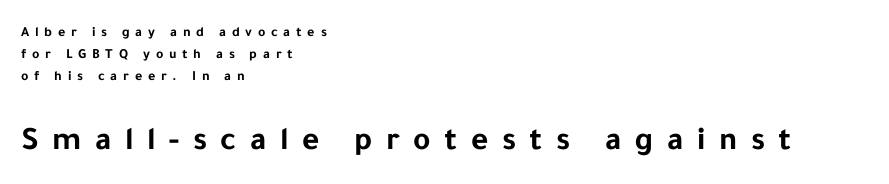
Q: Is the text bold? A: Yes.
Q: Is the text italic (slanted)? A: No, it is upright.
Q: Is the typeface a serif or a sans-serif typeface? A: Sans-serif.
Q: Is the text underlined? A: No.
Q: How is the paragraph aligned? A: Left-aligned.
Q: Is the spacing between letters normal or unusually wide? A: Unusually wide.
Q: Is the spacing between lines tight, normal or loose? A: Normal.
Q: Which block of text is set in a larger size, the first (top) or the second (bottom)? A: The second (bottom) one.
Q: Width (condensed, normal, or wide)? A: Normal.
Q: Stroke contrast? A: Low.
Q: x-height? A: Medium.
Q: Monospaced? A: No.
